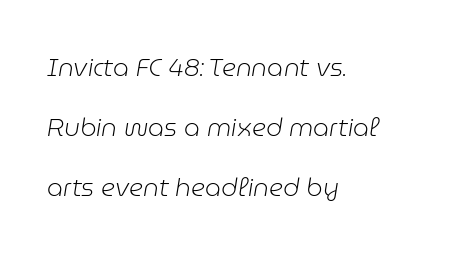
The image shows 25 px text type, italic (leaning right); set left-aligned, loose line spacing (2.4x), normal letter spacing, not underlined.
